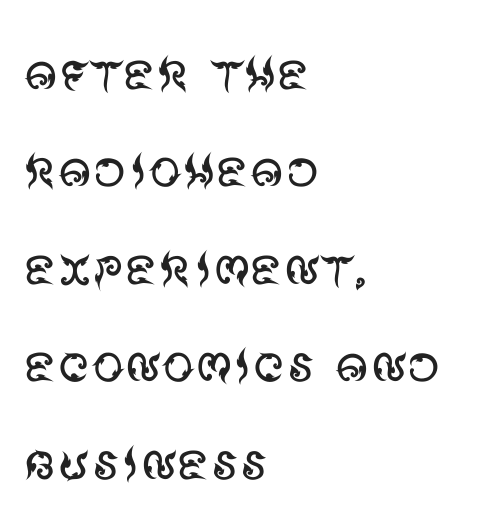
The image shows 65 px regular-weight sans-serif type, upright; set left-aligned, normal line spacing (1.5x), normal letter spacing, not underlined; medium stroke contrast and a large x-height.
